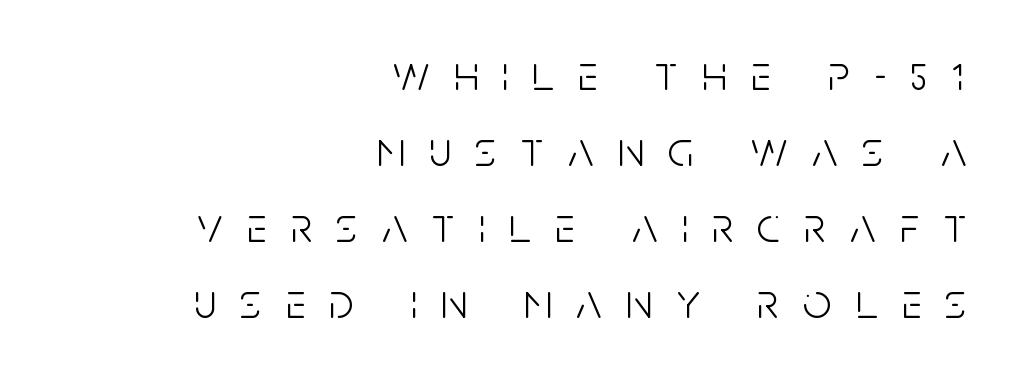
If you drew a ruler down the right edge, every line would touch it. The rendering uses natural spacing where letterforms have individual widths. Loose tracking; the words dissolve into strings of separated letters. Regular leading.
